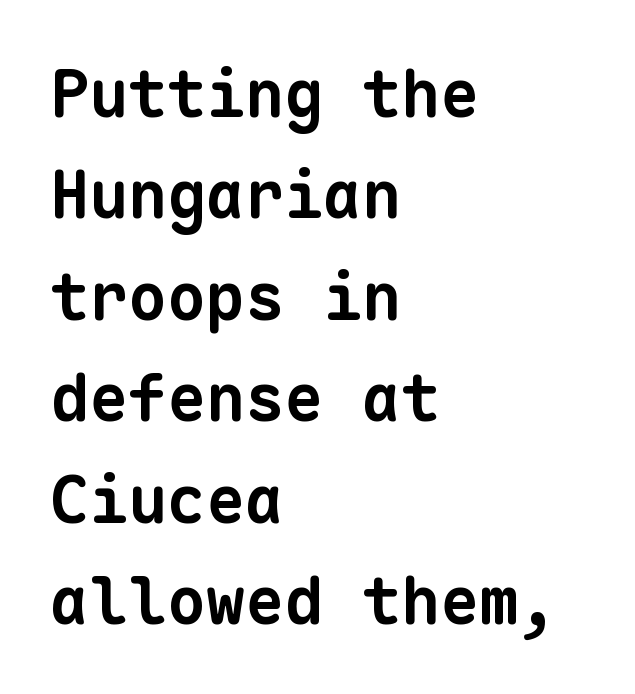
The image shows 65 px bold sans-serif type, monospaced; set left-aligned, normal line spacing (1.56x), normal letter spacing, not underlined; low stroke contrast and a medium x-height.
